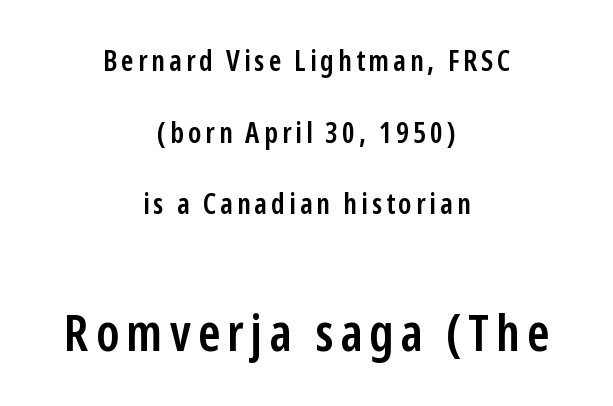
The image shows 51 px semibold, condensed sans-serif type, upright; set centered, loose line spacing (2.47x), not underlined; the second (bottom) block is 1.76x larger; low stroke contrast and a medium x-height.
